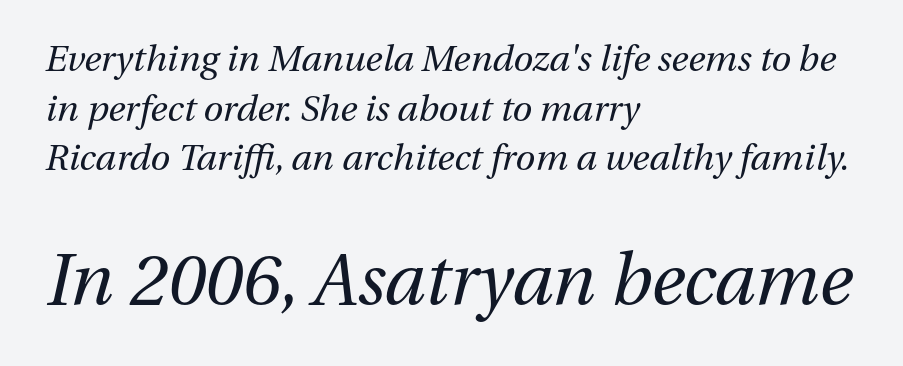
Scale increases going downward across the two blocks. Heft: none added — not bold. Looking at the ascenders, they clearly lean. The string is rendered with underlining switched off.
